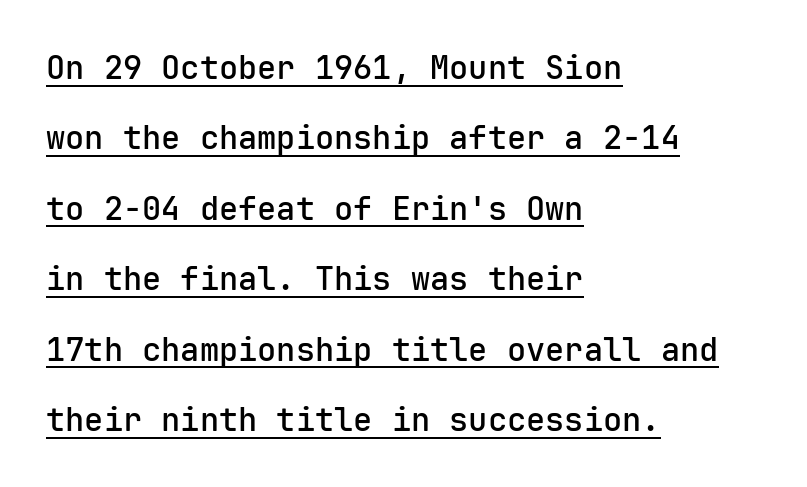
{"serif": "no", "italic": "no", "bold": "semi", "weight": "semibold", "width": "normal", "stroke_contrast": "low", "x_height": "medium", "monospaced": "yes", "underline": "yes", "align": "left", "line_spacing": "loose", "line_spacing_ratio": 2.2, "letter_spacing": "normal", "letter_spacing_em": 0.0, "glyph_px": 32}
